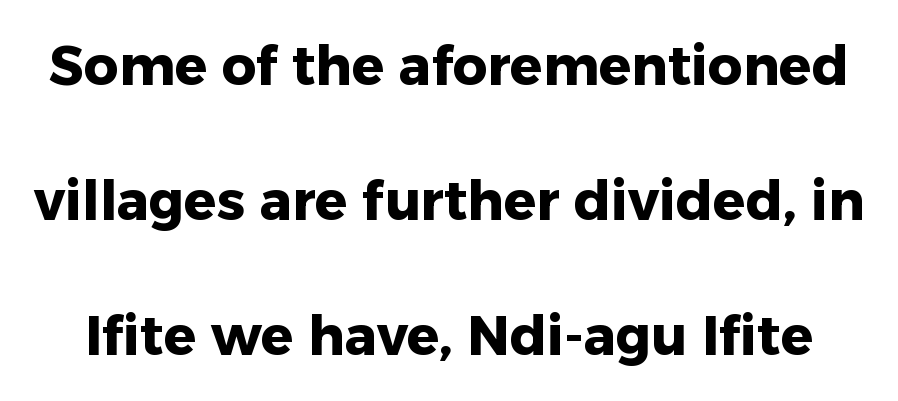
The image shows 54 px heavy sans-serif type, upright; set loose line spacing (2.5x), normal letter spacing, not underlined; low stroke contrast and a medium x-height.
